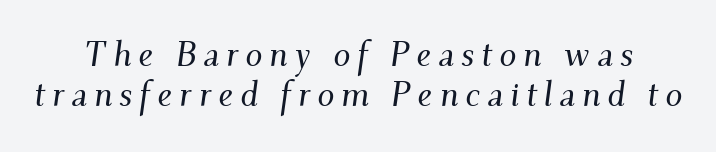
The image shows 34 px serif type, italic (leaning right); set line spacing 1.19x, unusually wide letter spacing (+0.2 em), not underlined; medium stroke contrast and a small x-height.
